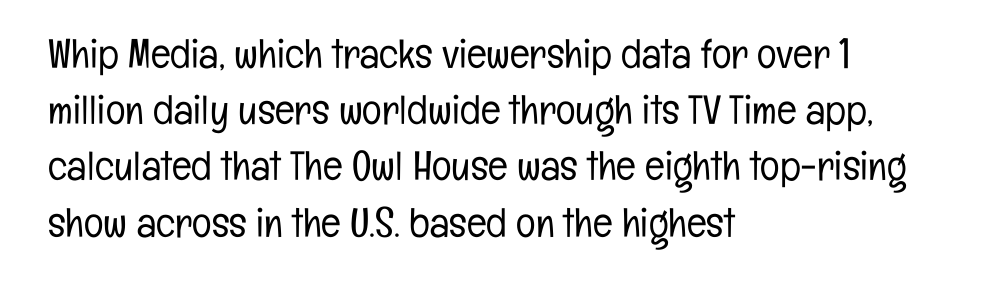
The image shows 41 px light, condensed sans-serif type, upright; set left-aligned, normal line spacing (1.37x), normal letter spacing, not underlined; low stroke contrast and a medium x-height.
